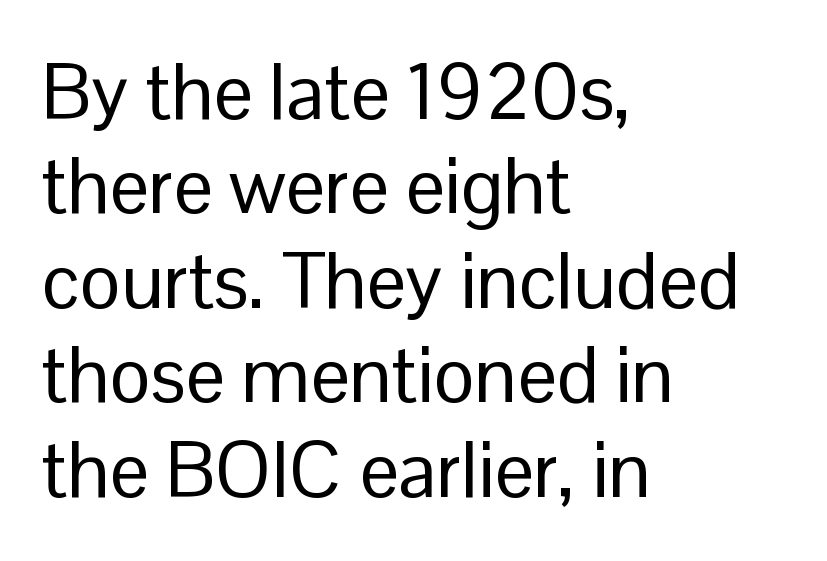
{"serif": "no", "italic": "no", "bold": "no", "weight": "regular", "width": "normal", "stroke_contrast": "low", "x_height": "medium", "monospaced": "no", "underline": "no", "align": "left", "line_spacing_ratio": 1.21, "letter_spacing": "normal", "letter_spacing_em": 0.0, "glyph_px": 78}
